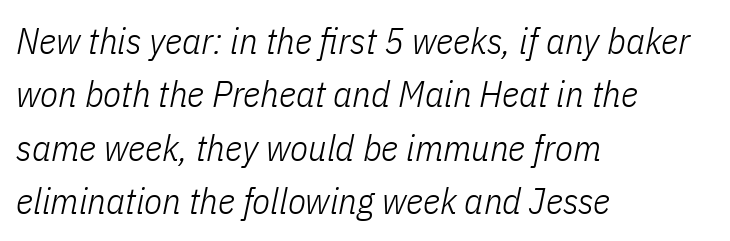
{"italic": "yes", "lean": "right", "slant_degrees": 11, "bold": "no", "weight": "light", "width": "condensed", "stroke_contrast": "low", "x_height": "medium", "monospaced": "no", "underline": "no", "align": "left", "line_spacing": "normal", "line_spacing_ratio": 1.44, "letter_spacing": "normal", "letter_spacing_em": 0.0, "glyph_px": 37}
